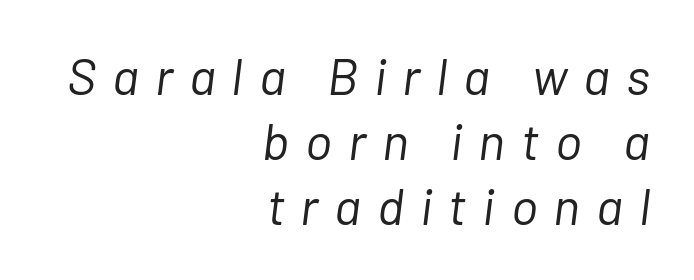
Q: Is the text bold? A: No.
Q: Is the text italic (slanted)? A: Yes, it leans right by about 7 degrees.
Q: Is the text underlined? A: No.
Q: How is the paragraph aligned? A: Right-aligned.
Q: Is the spacing between letters normal or unusually wide? A: Unusually wide.
Q: Is the spacing between lines tight, normal or loose? A: Normal.
Q: Width (condensed, normal, or wide)? A: Normal.
Q: Stroke contrast? A: Low.
Q: x-height? A: Medium.
Q: Monospaced? A: No.
